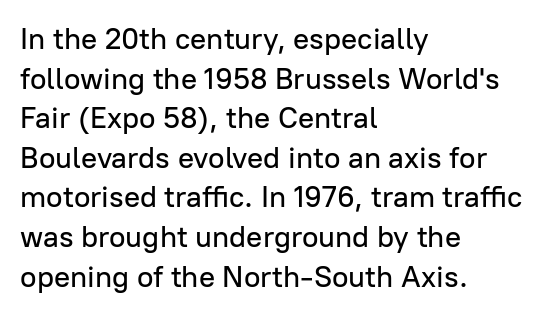
{"serif": "no", "italic": "no", "width": "normal", "stroke_contrast": "low", "x_height": "medium", "monospaced": "no", "underline": "no", "align": "left", "line_spacing": "normal", "line_spacing_ratio": 1.32, "letter_spacing": "normal", "letter_spacing_em": 0.0, "glyph_px": 30}
